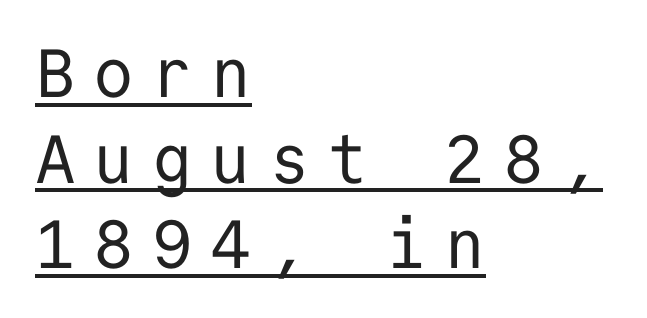
The image shows 68 px regular-weight sans-serif type, upright, monospaced; set left-aligned, normal line spacing (1.26x), unusually wide letter spacing (+0.26 em), underlined; low stroke contrast and a medium x-height.
